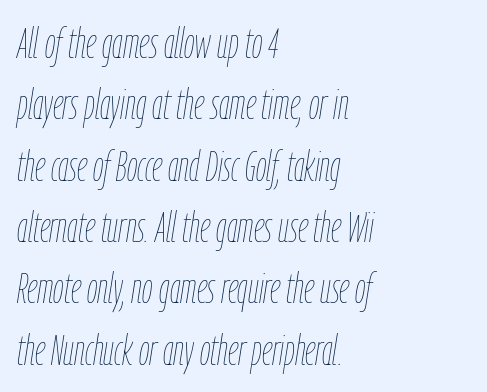
The image shows 42 px thin, condensed type, italic (leaning right); set left-aligned, normal line spacing (1.46x), normal letter spacing, not underlined; low stroke contrast and a medium x-height.
